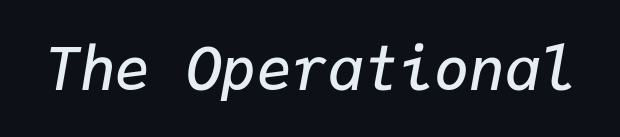
The image shows 59 px semibold type, italic (leaning right), monospaced; set normal letter spacing, not underlined; low stroke contrast and a medium x-height.
